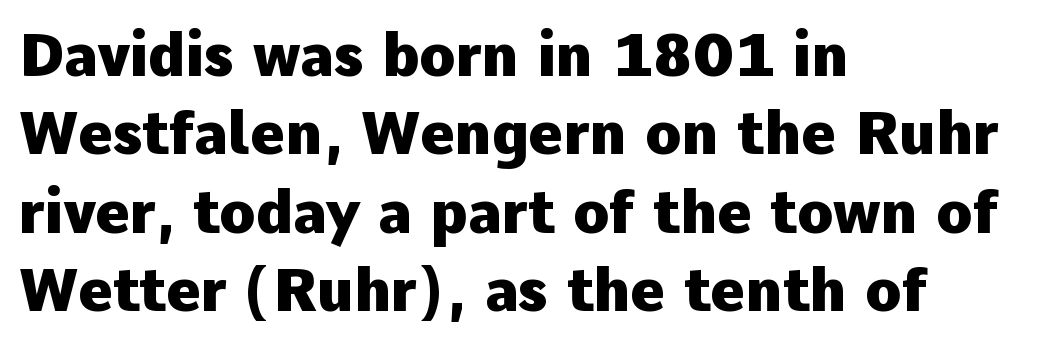
{"serif": "no", "italic": "no", "bold": "yes", "weight": "heavy", "width": "normal", "stroke_contrast": "low", "x_height": "medium", "monospaced": "no", "underline": "no", "align": "left", "line_spacing": "normal", "line_spacing_ratio": 1.33, "letter_spacing": "normal", "letter_spacing_em": 0.0, "glyph_px": 59}
